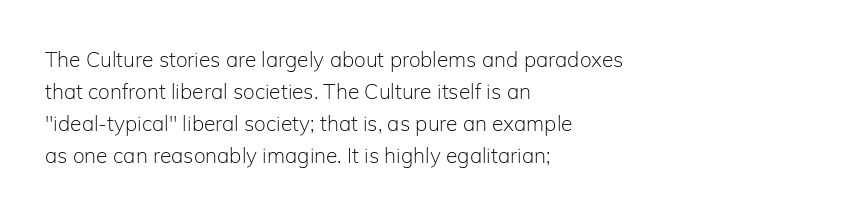
Vertical strokes here are truly vertical. The paragraph has a hard left edge and a soft right edge. The rendering uses a moderate line-height, typical for paragraphs. The cut favours lightness, reaching ordinary text weight at its darkest.
